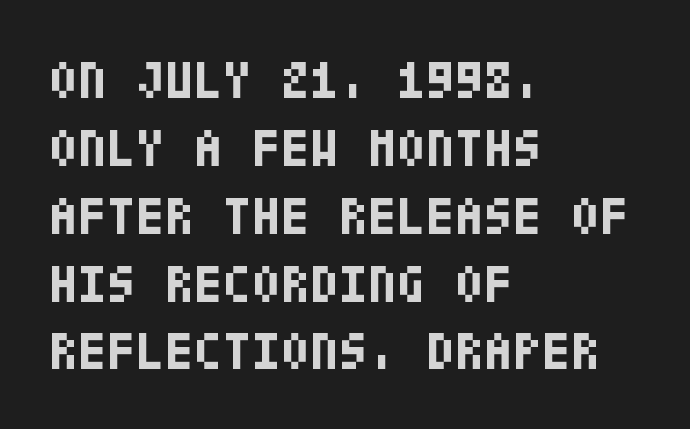
Q: Is the text bold? A: Yes.
Q: Is the text italic (slanted)? A: No, it is upright.
Q: Is the typeface a serif or a sans-serif typeface? A: Sans-serif.
Q: Is the text underlined? A: No.
Q: How is the paragraph aligned? A: Left-aligned.
Q: Is the spacing between letters normal or unusually wide? A: Normal.
Q: Is the spacing between lines tight, normal or loose? A: Normal.
Q: Width (condensed, normal, or wide)? A: Condensed.
Q: Stroke contrast? A: Low.
Q: x-height? A: Large.
